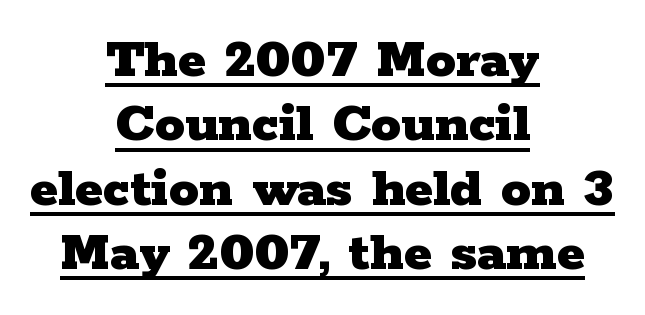
{"serif": "yes", "italic": "no", "bold": "yes", "weight": "heavy", "width": "wide", "stroke_contrast": "low", "x_height": "medium", "monospaced": "no", "underline": "yes", "align": "center", "line_spacing": "tight", "line_spacing_ratio": 1.09, "letter_spacing": "normal", "letter_spacing_em": 0.0, "glyph_px": 59}
